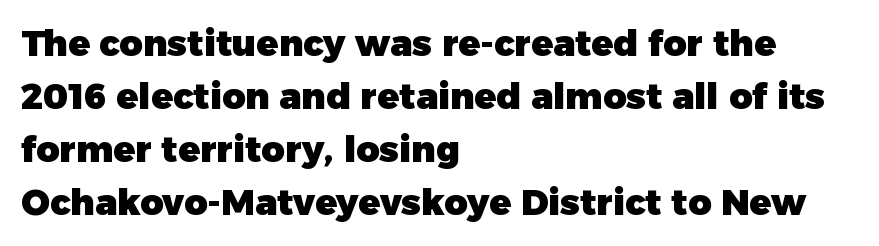
The image shows 36 px heavy sans-serif type, upright; set left-aligned, normal line spacing (1.47x), normal letter spacing, not underlined; low stroke contrast and a medium x-height.
